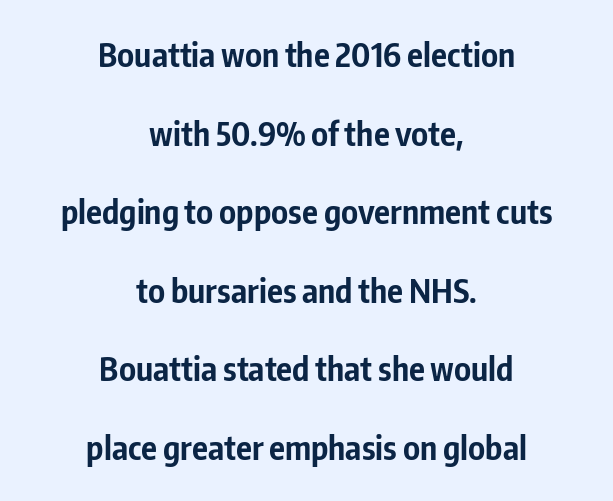
This is the regular roman posture of the typeface. Think of a printed novel: that variable character pitch is what you see here. Type without underlining. Loosely led — the rows are spread out.
